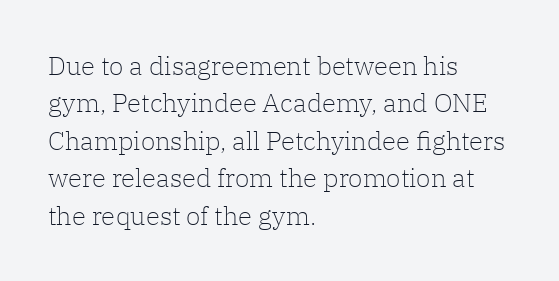
The image shows 26 px text type, upright; set left-aligned, normal line spacing (1.44x), normal letter spacing, not underlined.
